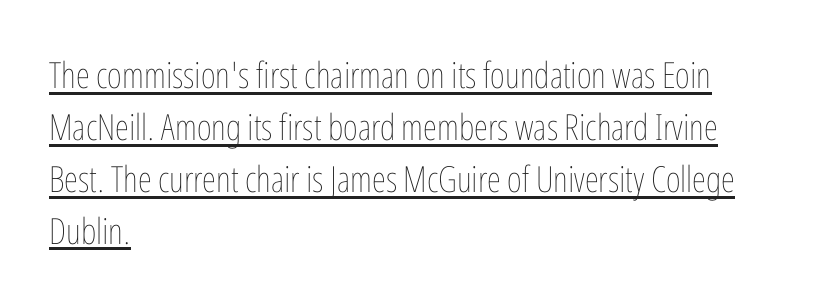
{"italic": "no", "bold": "no", "weight": "thin", "width": "condensed", "stroke_contrast": "low", "x_height": "medium", "monospaced": "no", "underline": "yes", "align": "left", "line_spacing": "normal", "line_spacing_ratio": 1.44, "letter_spacing": "normal", "letter_spacing_em": 0.0, "glyph_px": 36}
